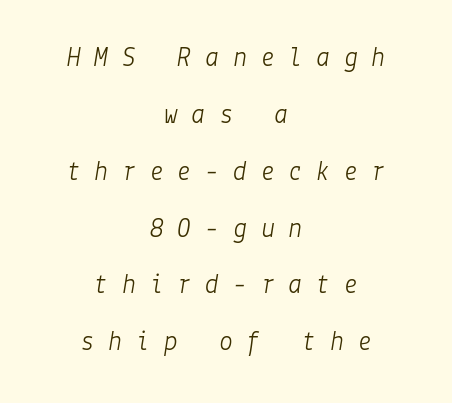
Q: Is the text bold? A: No.
Q: Is the text italic (slanted)? A: Yes, it leans right by about 9 degrees.
Q: Is the text underlined? A: No.
Q: How is the paragraph aligned? A: Centered.
Q: Is the spacing between letters normal or unusually wide? A: Unusually wide.
Q: Is the spacing between lines tight, normal or loose? A: Loose.
Q: Width (condensed, normal, or wide)? A: Normal.
Q: Stroke contrast? A: Low.
Q: x-height? A: Medium.
